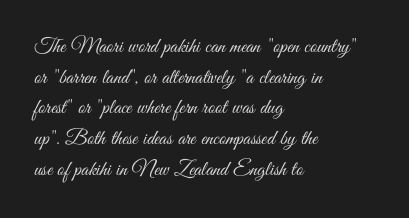
Q: Is the text bold? A: No.
Q: Is the text italic (slanted)? A: Yes.
Q: Is the text underlined? A: No.
Q: How is the paragraph aligned? A: Left-aligned.
Q: Is the spacing between letters normal or unusually wide? A: Normal.
Q: Is the spacing between lines tight, normal or loose? A: Normal.
